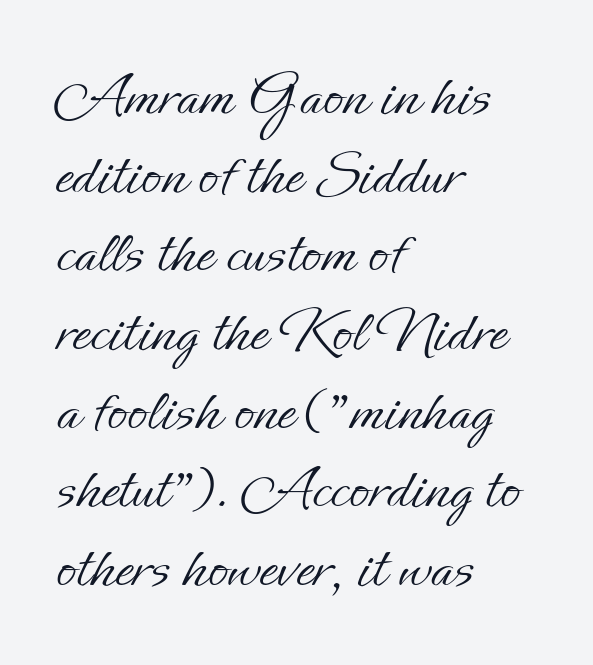
Think of a printed novel: that variable character pitch is what you see here. The font is comparable to plain body text, perhaps lighter. Each line starts at the same left margin while the right side varies. Here the glyphs are tracked normally, forming tight word shapes.
